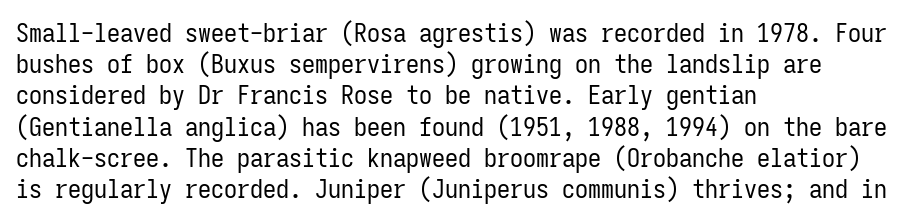
The image shows 26 px text type, upright; set left-aligned, line spacing 1.2x, normal letter spacing, not underlined.
